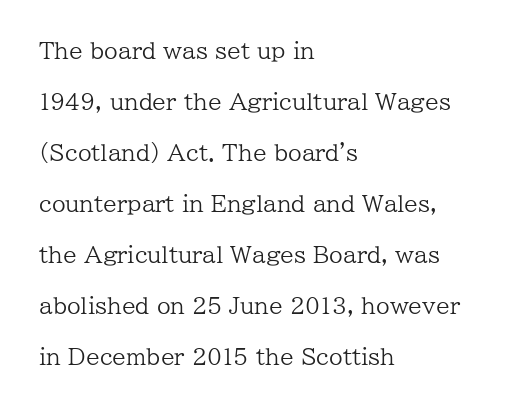
{"italic": "no", "bold": "no", "underline": "no", "align": "left", "line_spacing": "loose", "line_spacing_ratio": 2.32, "letter_spacing": "normal", "letter_spacing_em": 0.0, "glyph_px": 22}
